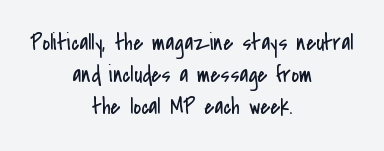
The image shows 23 px text type, upright; set centered, normal line spacing (1.4x), normal letter spacing, not underlined.
